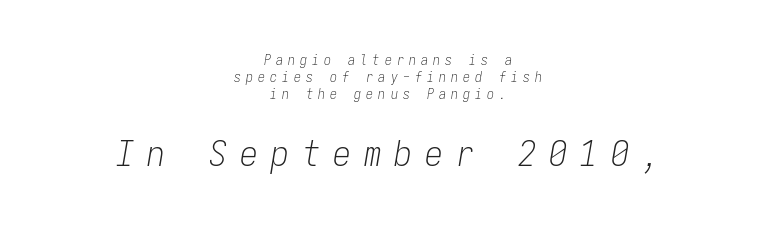
The image shows 36 px light, condensed type, italic (leaning right), monospaced; set centered, line spacing 1.21x, unusually wide letter spacing (+0.36 em), not underlined; the second (bottom) block is 2.57x larger; low stroke contrast and a medium x-height.
